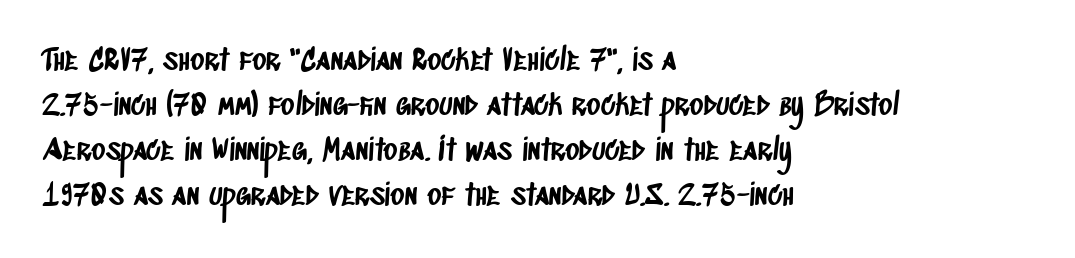
The passage shown is typeset with a sans-serif family. Where is the straight margin? On the left. Characters follow at the spacing the type designer built in. Here the designer chose a conventional face with non-uniform glyph widths.
